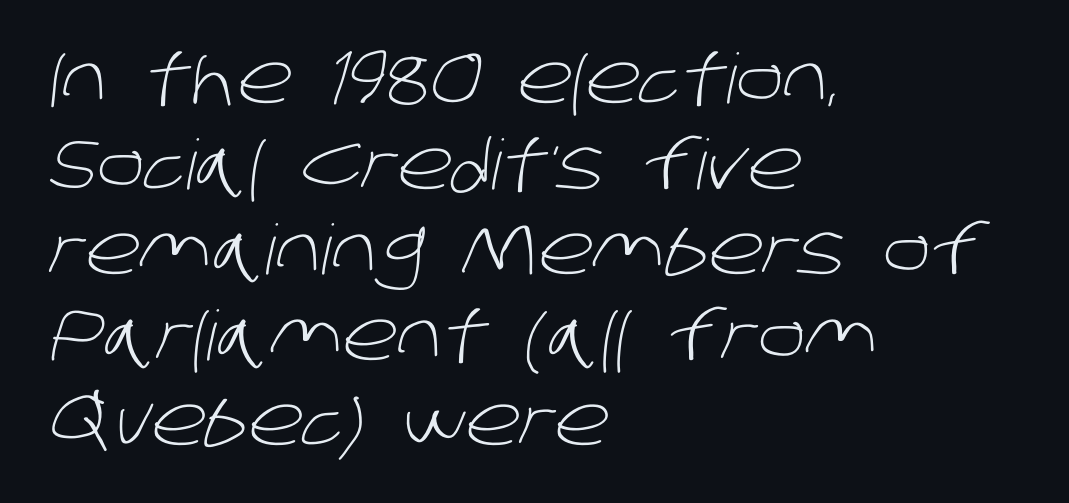
The image shows 69 px light sans-serif type; set left-aligned, line spacing 1.24x, normal letter spacing, not underlined; low stroke contrast and a large x-height.
